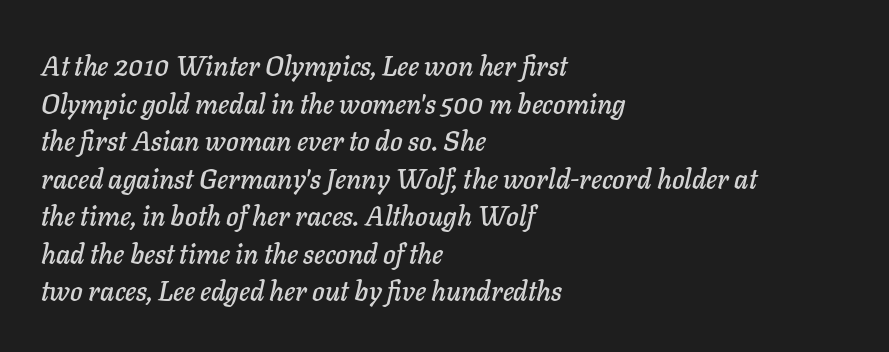
The image shows 27 px text type, italic (leaning right); set left-aligned, normal line spacing (1.39x), normal letter spacing, not underlined.
